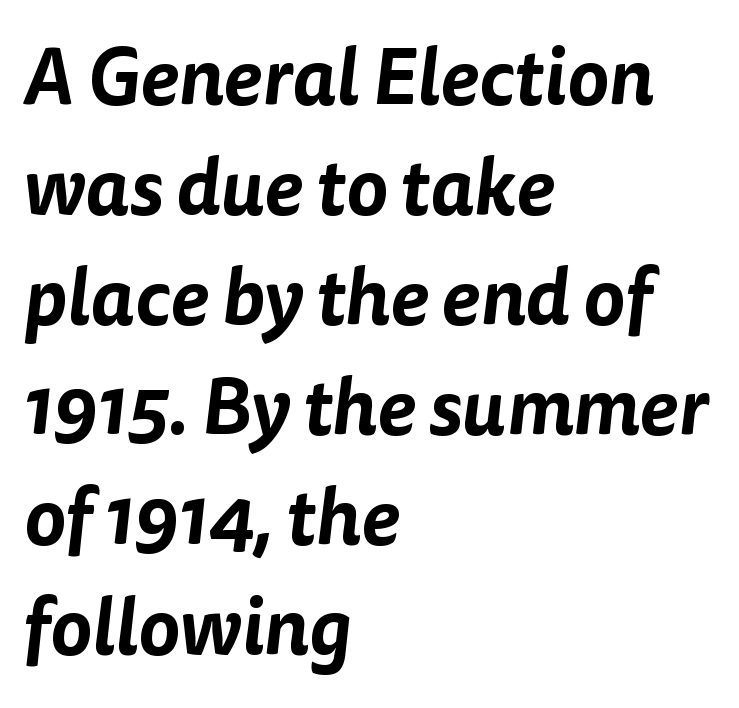
The image shows 78 px sans-serif type; set left-aligned, normal line spacing (1.41x), normal letter spacing, not underlined; low stroke contrast and a medium x-height.
